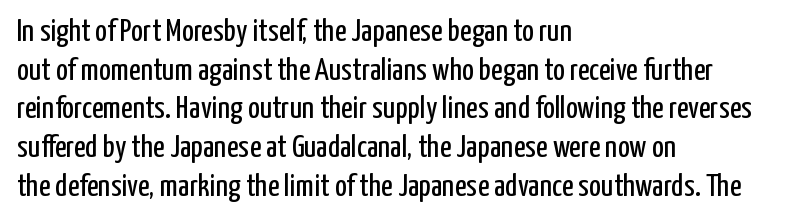
Q: Is the text bold? A: No.
Q: Is the text italic (slanted)? A: No, it is upright.
Q: Is the typeface a serif or a sans-serif typeface? A: Sans-serif.
Q: Is the text underlined? A: No.
Q: How is the paragraph aligned? A: Left-aligned.
Q: Is the spacing between letters normal or unusually wide? A: Normal.
Q: Width (condensed, normal, or wide)? A: Condensed.
Q: Stroke contrast? A: Low.
Q: x-height? A: Medium.
Q: Monospaced? A: No.
